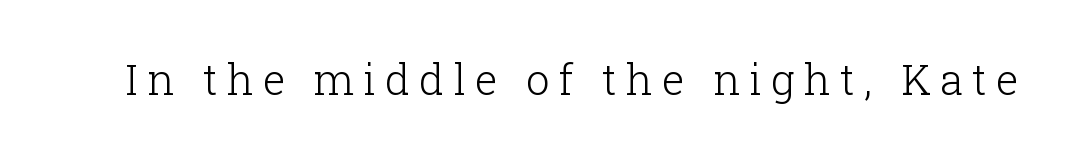
{"serif": "yes", "italic": "no", "bold": "no", "weight": "light", "width": "normal", "stroke_contrast": "low", "x_height": "medium", "monospaced": "no", "underline": "no", "letter_spacing": "wide", "letter_spacing_em": 0.22, "glyph_px": 42}
